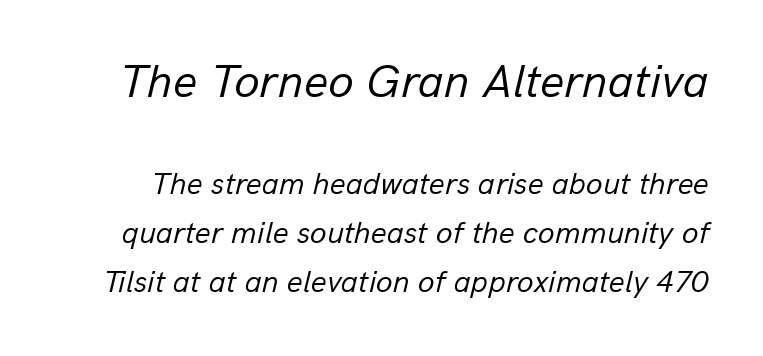
{"italic": "yes", "lean": "right", "slant_degrees": 13, "bold": "no", "weight": "regular", "width": "normal", "stroke_contrast": "low", "x_height": "medium", "monospaced": "no", "underline": "no", "line_spacing": "normal", "line_spacing_ratio": 1.58, "letter_spacing": "normal", "letter_spacing_em": 0.0, "larger_block": "first", "size_ratio": 1.52, "glyph_px": 47}
